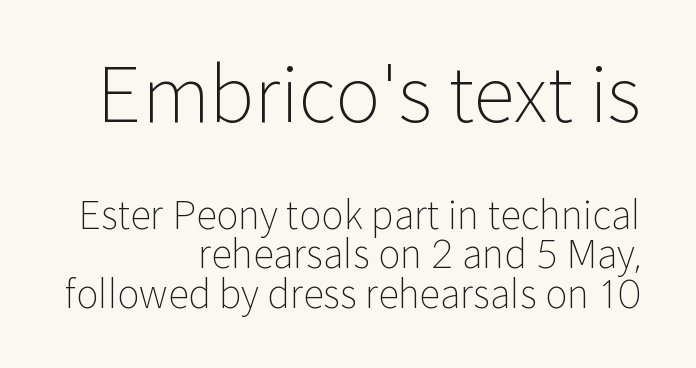
{"serif": "no", "italic": "no", "bold": "no", "weight": "light", "width": "normal", "stroke_contrast": "low", "x_height": "medium", "monospaced": "no", "underline": "no", "align": "right", "line_spacing": "tight", "line_spacing_ratio": 1.04, "letter_spacing": "normal", "letter_spacing_em": 0.0, "larger_block": "first", "size_ratio": 2.0, "glyph_px": 76}
